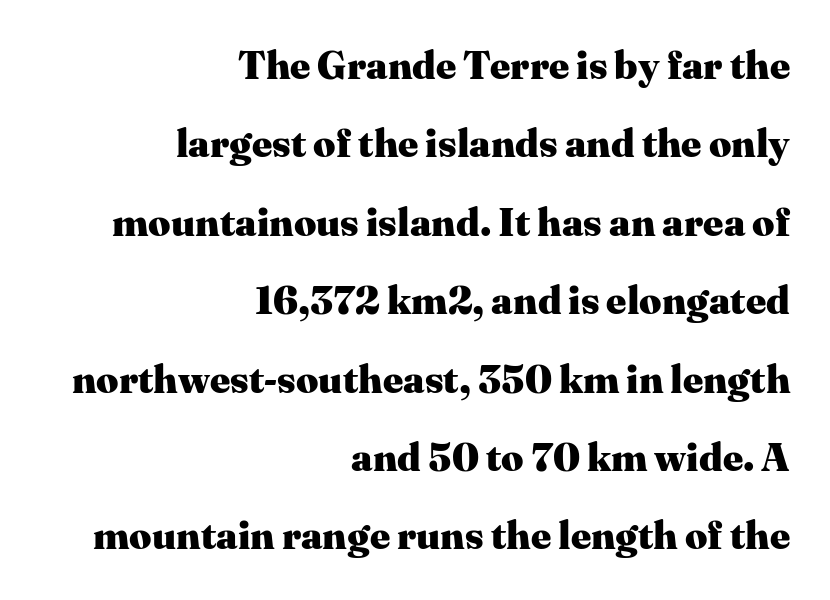
{"serif": "yes", "italic": "no", "bold": "yes", "weight": "heavy", "width": "normal", "stroke_contrast": "medium", "x_height": "medium", "monospaced": "no", "underline": "no", "align": "right", "line_spacing": "loose", "line_spacing_ratio": 2.01, "letter_spacing": "normal", "letter_spacing_em": 0.0, "glyph_px": 39}
